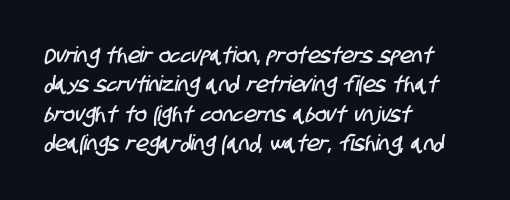
{"underline": "no", "align": "left", "line_spacing": "normal", "line_spacing_ratio": 1.34, "letter_spacing": "normal", "letter_spacing_em": 0.0, "glyph_px": 22}
